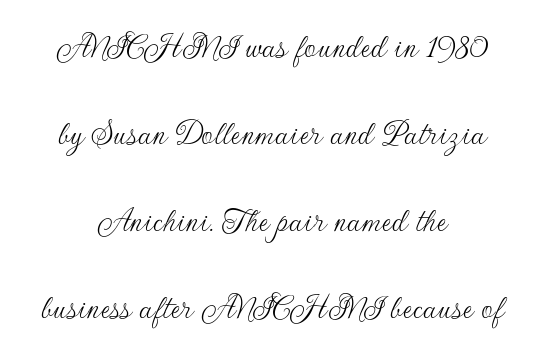
The image shows 37 px thin sans-serif type; set centered, loose line spacing (2.35x), normal letter spacing, not underlined; low stroke contrast and a small x-height.
